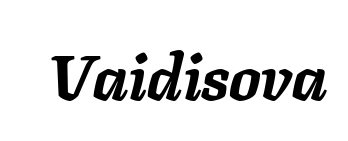
The image shows 63 px semibold type, italic (leaning right); set normal letter spacing, not underlined; low stroke contrast and a medium x-height.
